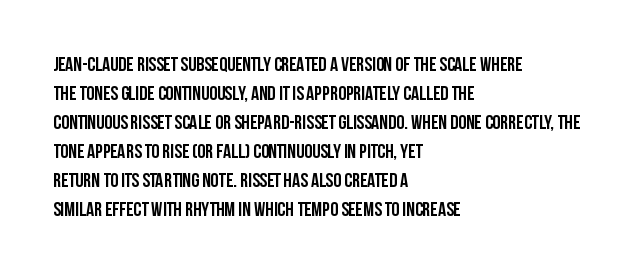
{"italic": "no", "bold": "yes", "underline": "no", "align": "left", "line_spacing": "normal", "line_spacing_ratio": 1.45, "letter_spacing": "normal", "letter_spacing_em": 0.0, "glyph_px": 20}
